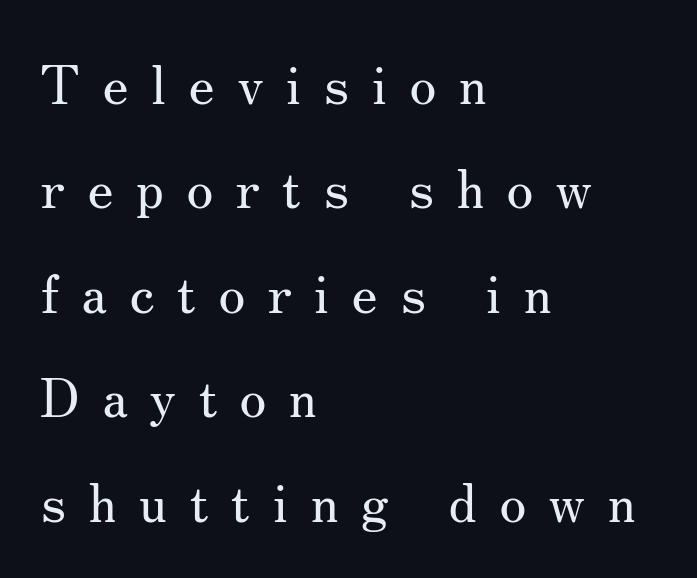
{"serif": "yes", "italic": "no", "bold": "no", "weight": "regular", "width": "normal", "stroke_contrast": "medium", "x_height": "small", "monospaced": "no", "underline": "no", "align": "left", "line_spacing": "loose", "line_spacing_ratio": 1.9, "letter_spacing": "wide", "letter_spacing_em": 0.4, "glyph_px": 55}
